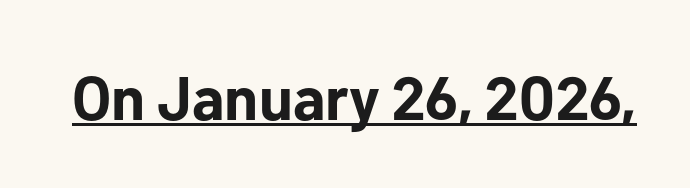
{"serif": "no", "italic": "no", "bold": "yes", "weight": "bold", "width": "normal", "stroke_contrast": "low", "x_height": "medium", "monospaced": "no", "underline": "yes", "letter_spacing": "normal", "letter_spacing_em": 0.0, "glyph_px": 61}
